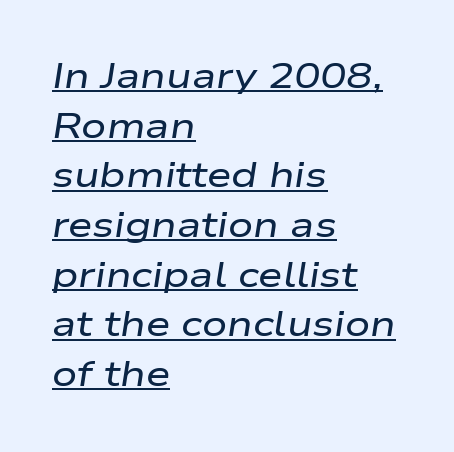
The image shows 35 px wide type, italic (leaning right); set left-aligned, normal line spacing (1.42x), normal letter spacing, underlined; low stroke contrast and a medium x-height.
